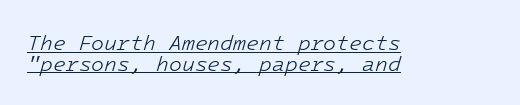
Q: Is the text bold? A: No.
Q: Is the text italic (slanted)? A: Yes, it leans right by about 16 degrees.
Q: Is the text underlined? A: Yes.
Q: How is the paragraph aligned? A: Left-aligned.
Q: Is the spacing between letters normal or unusually wide? A: Normal.
Q: Is the spacing between lines tight, normal or loose? A: Tight.
